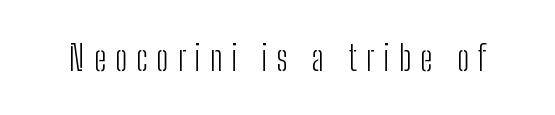
The image shows 35 px light, condensed sans-serif type, upright; set unusually wide letter spacing (+0.25 em), not underlined; low stroke contrast and a medium x-height.
